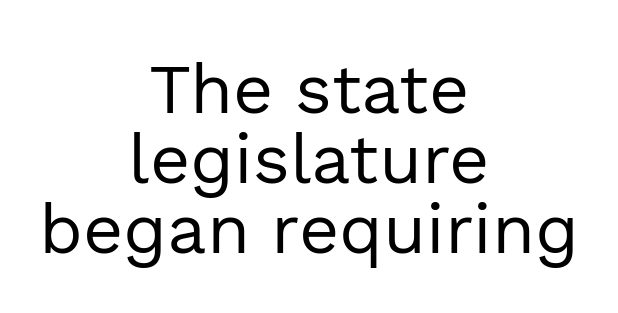
{"serif": "no", "italic": "no", "bold": "no", "weight": "regular", "width": "normal", "x_height": "medium", "monospaced": "no", "underline": "no", "align": "center", "line_spacing": "tight", "line_spacing_ratio": 1.0, "letter_spacing": "normal", "letter_spacing_em": 0.0, "glyph_px": 70}
